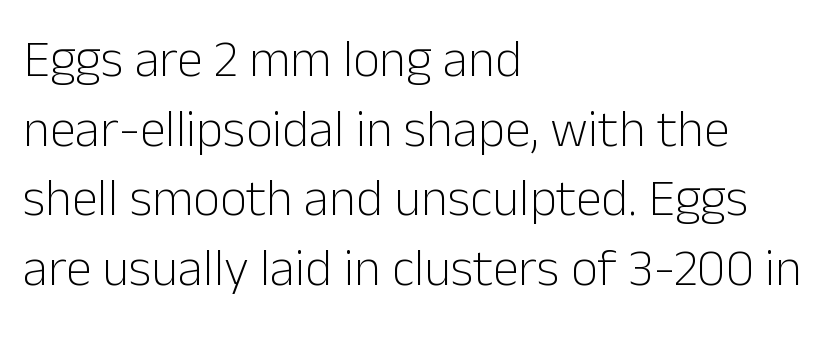
Q: Is the text bold? A: No.
Q: Is the text italic (slanted)? A: No, it is upright.
Q: Is the typeface a serif or a sans-serif typeface? A: Sans-serif.
Q: Is the text underlined? A: No.
Q: How is the paragraph aligned? A: Left-aligned.
Q: Is the spacing between letters normal or unusually wide? A: Normal.
Q: Is the spacing between lines tight, normal or loose? A: Normal.
Q: Width (condensed, normal, or wide)? A: Normal.
Q: Stroke contrast? A: Low.
Q: x-height? A: Medium.
Q: Monospaced? A: No.
